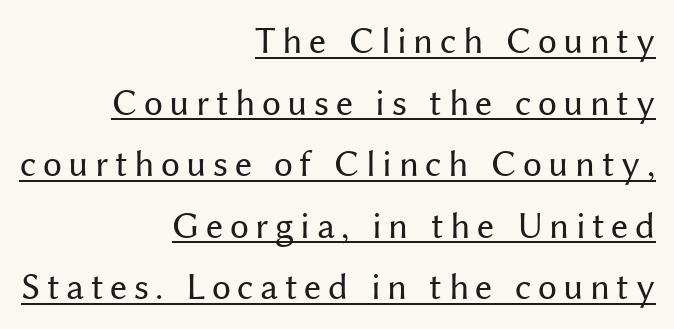
The image shows 38 px regular-weight sans-serif type, upright; set right-aligned, normal line spacing (1.62x), underlined; medium stroke contrast and a medium x-height.
